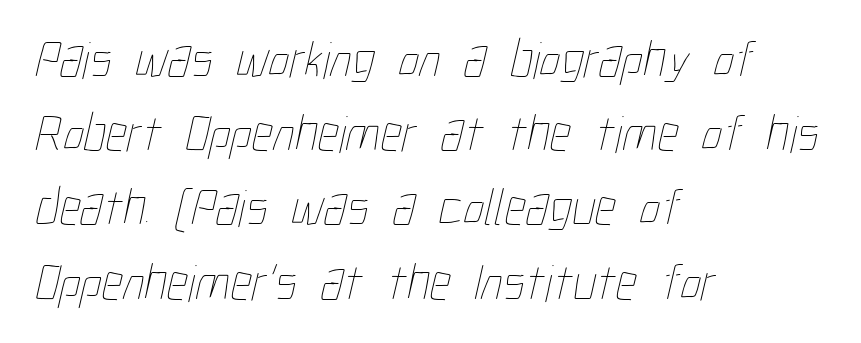
The image shows 53 px thin, condensed type; set left-aligned, normal line spacing (1.4x), normal letter spacing, not underlined; low stroke contrast and a medium x-height.
